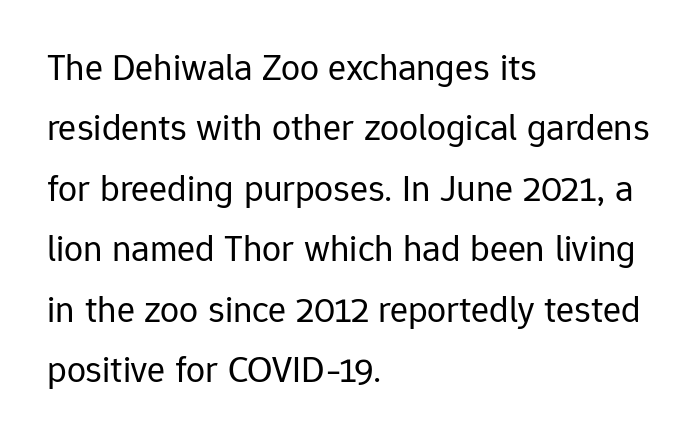
The image shows 38 px regular-weight sans-serif type, upright; set left-aligned, normal line spacing (1.59x), normal letter spacing, not underlined; low stroke contrast and a medium x-height.
